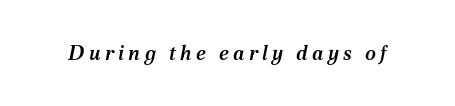
{"italic": "yes", "lean": "right", "slant_degrees": 12, "bold": "semi", "underline": "no", "letter_spacing": "wide", "letter_spacing_em": 0.21, "glyph_px": 20}
